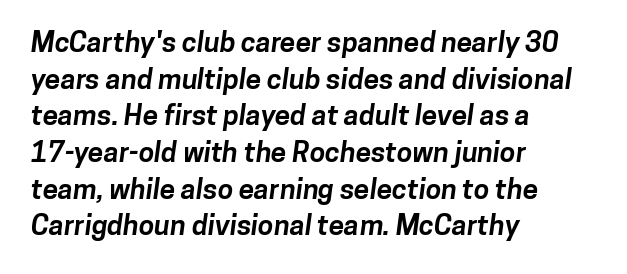
Character widths vary here, with narrow letters taking less room than wide ones. No extra tracking has been applied to these lines. Normally led — the rows are evenly, conventionally spaced. Grotesque or geometric, the face here clearly has no serifs. The strip under each line holds only bare page. Typographic density is high because the face is bold.
